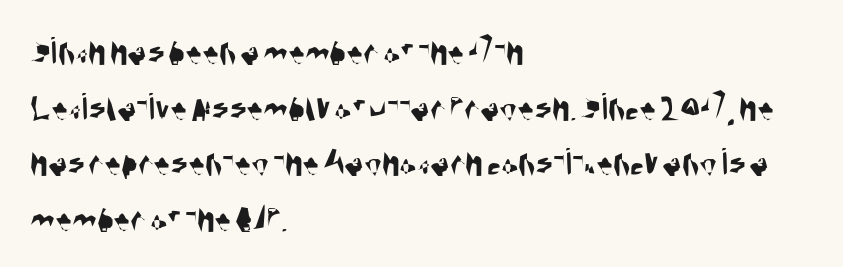
{"serif": "no", "width": "condensed", "stroke_contrast": "medium", "x_height": "large", "monospaced": "no", "underline": "no", "align": "left", "line_spacing": "normal", "line_spacing_ratio": 1.39, "letter_spacing": "normal", "letter_spacing_em": 0.0, "glyph_px": 40}
